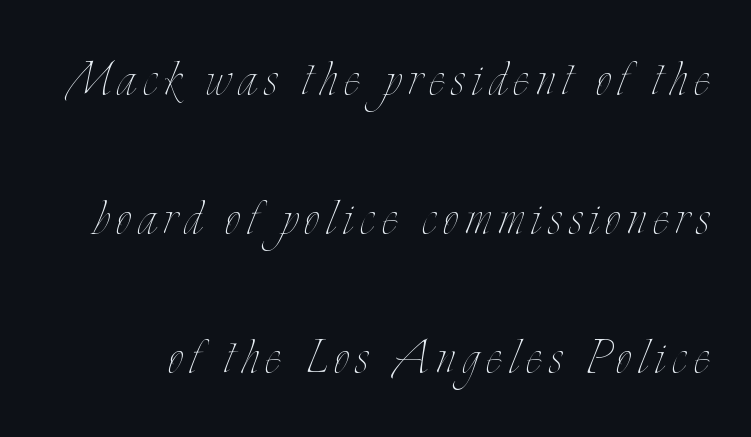
The image shows 61 px thin, condensed type; set loose line spacing (2.28x), not underlined; low stroke contrast and a small x-height.
